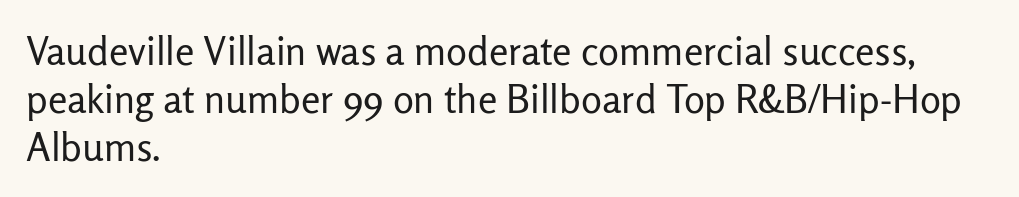
{"serif": "no", "italic": "no", "bold": "no", "weight": "regular", "width": "normal", "stroke_contrast": "low", "x_height": "medium", "monospaced": "no", "underline": "no", "align": "left", "line_spacing_ratio": 1.23, "letter_spacing": "normal", "letter_spacing_em": 0.0, "glyph_px": 39}
